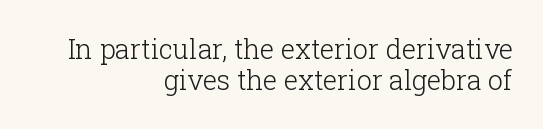
The typesetting does not lean heavy: it is not bold. The passage shown has conventional tracking throughout. Underline: absent. Students, observe: this is what under-led, compact text looks like. Nope, not italic — everything's standing straight. If you drew a ruler down the right edge, every line would touch it.
